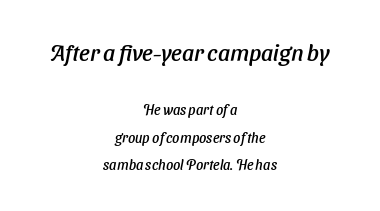
{"underline": "no", "align": "center", "line_spacing": "loose", "line_spacing_ratio": 1.96, "letter_spacing": "normal", "letter_spacing_em": 0.0, "larger_block": "first", "size_ratio": 1.64, "glyph_px": 23}
